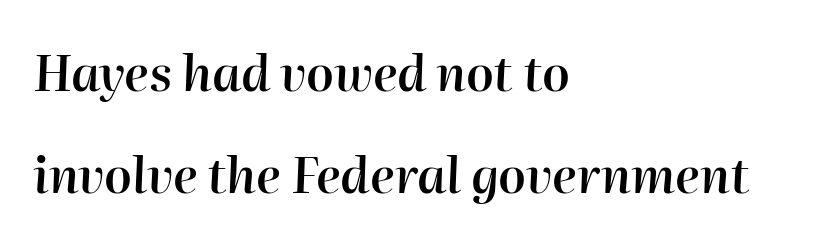
Check under the words: just untouched page. Bold? Not quite — semibold, heavier than regular but stopping short. There's an unmistakable incline to the writing here. Which margin do the lines hug? The left one — the right edge is uneven. What's the leading like? Stretched, with rows far apart. Note the varied advance widths — an 'i' is clearly narrower than an 'm'.
